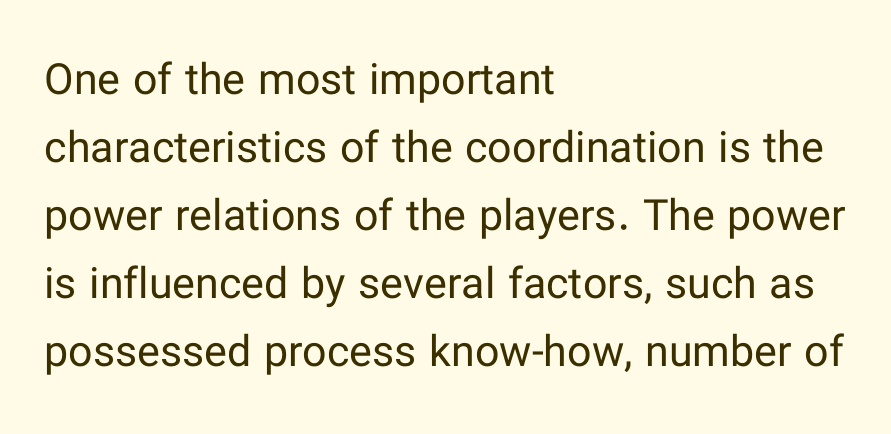
Q: Is the text bold? A: No.
Q: Is the text italic (slanted)? A: No, it is upright.
Q: Is the typeface a serif or a sans-serif typeface? A: Sans-serif.
Q: Is the text underlined? A: No.
Q: How is the paragraph aligned? A: Left-aligned.
Q: Is the spacing between letters normal or unusually wide? A: Normal.
Q: Is the spacing between lines tight, normal or loose? A: Normal.
Q: Width (condensed, normal, or wide)? A: Normal.
Q: Stroke contrast? A: Low.
Q: x-height? A: Medium.
Q: Monospaced? A: No.
